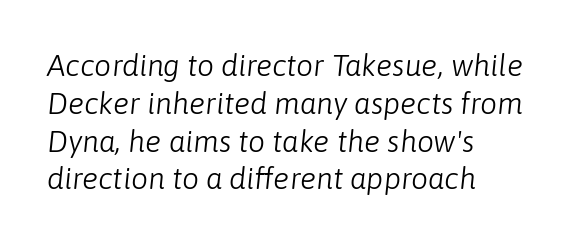
The font's italic variant was chosen for this text. The paragraph shown leans on its left margin. The strokes are not fattened; the text isn't bold. The letterforms sit shoulder to shoulder at normal distance. The letters advance in unequal steps, a hallmark of proportional type. Vertical spacing — default.
